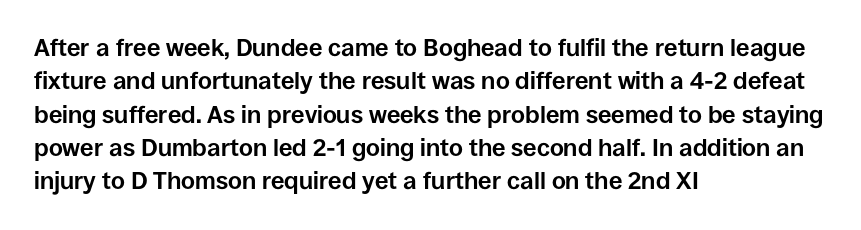
You can tell it's not italic because the verticals are truly vertical. Descender tails drop into unmarked territory. Baseline-to-baseline distance is the conventional proportion of letter height. Nobody touched the tracking dial on this one. Thick stems and heavy bowls — unmistakably bold. One-word summary of the alignment: left.
